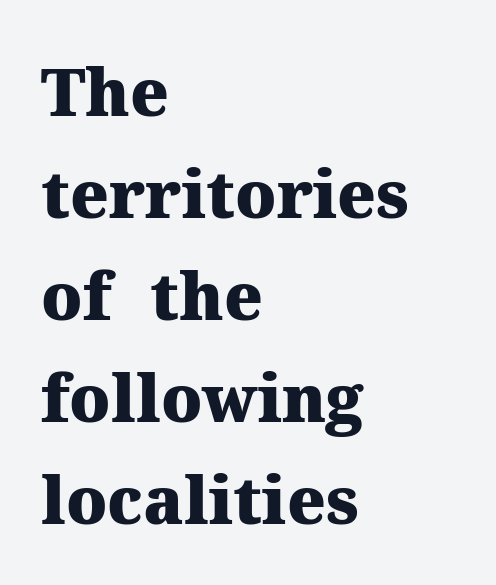
Q: Is the text bold? A: Yes.
Q: Is the text italic (slanted)? A: No, it is upright.
Q: Is the typeface a serif or a sans-serif typeface? A: Serif.
Q: Is the text underlined? A: No.
Q: How is the paragraph aligned? A: Left-aligned.
Q: Is the spacing between letters normal or unusually wide? A: Normal.
Q: Is the spacing between lines tight, normal or loose? A: Normal.
Q: Width (condensed, normal, or wide)? A: Normal.
Q: Stroke contrast? A: Medium.
Q: x-height? A: Medium.
Q: Monospaced? A: No.
